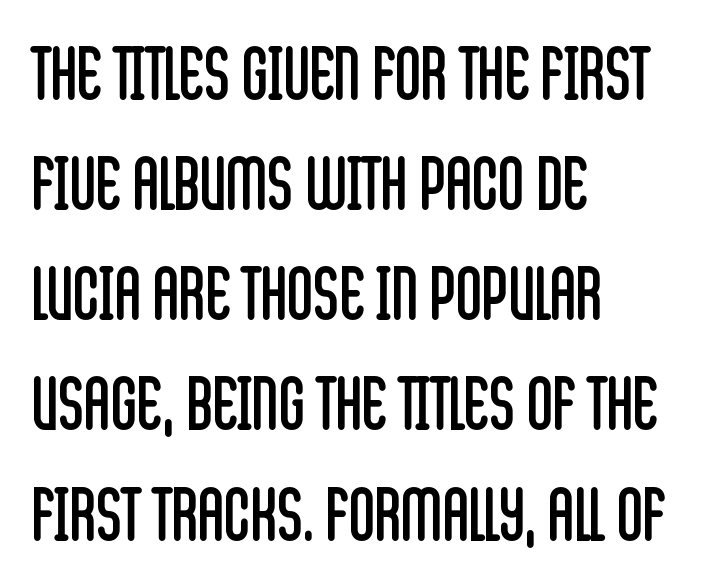
{"serif": "no", "italic": "no", "bold": "no", "weight": "regular", "width": "condensed", "stroke_contrast": "low", "x_height": "large", "monospaced": "no", "underline": "no", "align": "left", "line_spacing": "normal", "line_spacing_ratio": 1.53, "letter_spacing": "normal", "letter_spacing_em": 0.0, "glyph_px": 72}
